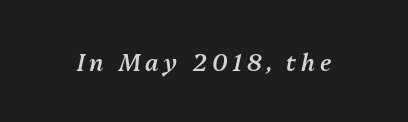
{"italic": "yes", "lean": "right", "slant_degrees": 13, "bold": "semi", "underline": "no", "letter_spacing": "wide", "letter_spacing_em": 0.21, "glyph_px": 23}
